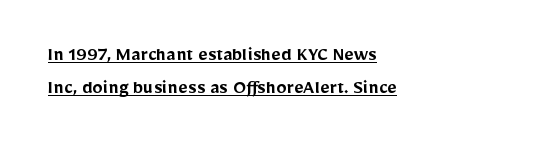
{"italic": "no", "bold": "semi", "underline": "yes", "align": "left", "line_spacing": "normal", "line_spacing_ratio": 1.56, "letter_spacing": "normal", "letter_spacing_em": 0.0, "glyph_px": 21}
